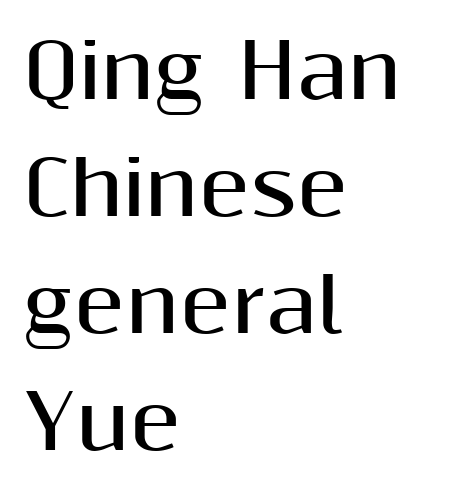
{"serif": "no", "italic": "no", "bold": "yes", "weight": "bold", "width": "normal", "stroke_contrast": "medium", "x_height": "medium", "monospaced": "no", "underline": "no", "align": "left", "line_spacing": "normal", "line_spacing_ratio": 1.56, "letter_spacing": "normal", "letter_spacing_em": 0.0, "glyph_px": 75}
